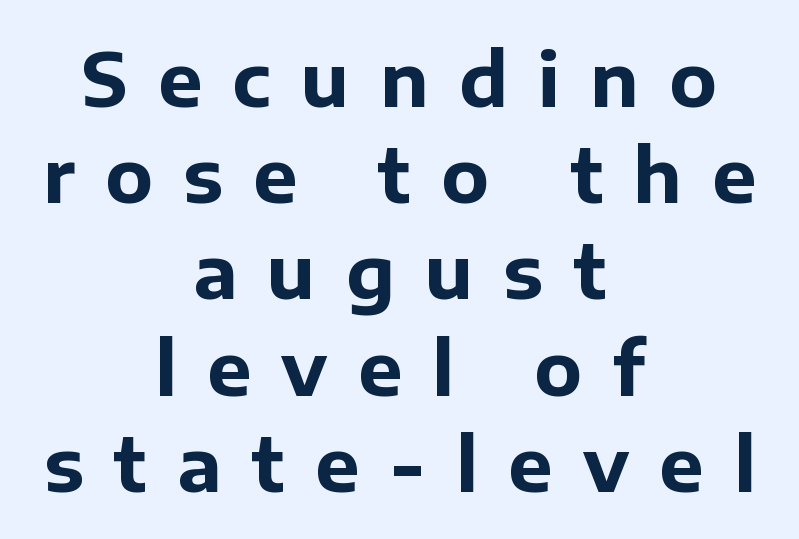
{"serif": "no", "italic": "no", "bold": "yes", "weight": "bold", "width": "normal", "stroke_contrast": "low", "x_height": "medium", "monospaced": "no", "underline": "no", "align": "center", "line_spacing": "normal", "line_spacing_ratio": 1.3, "letter_spacing": "wide", "letter_spacing_em": 0.41, "glyph_px": 74}
